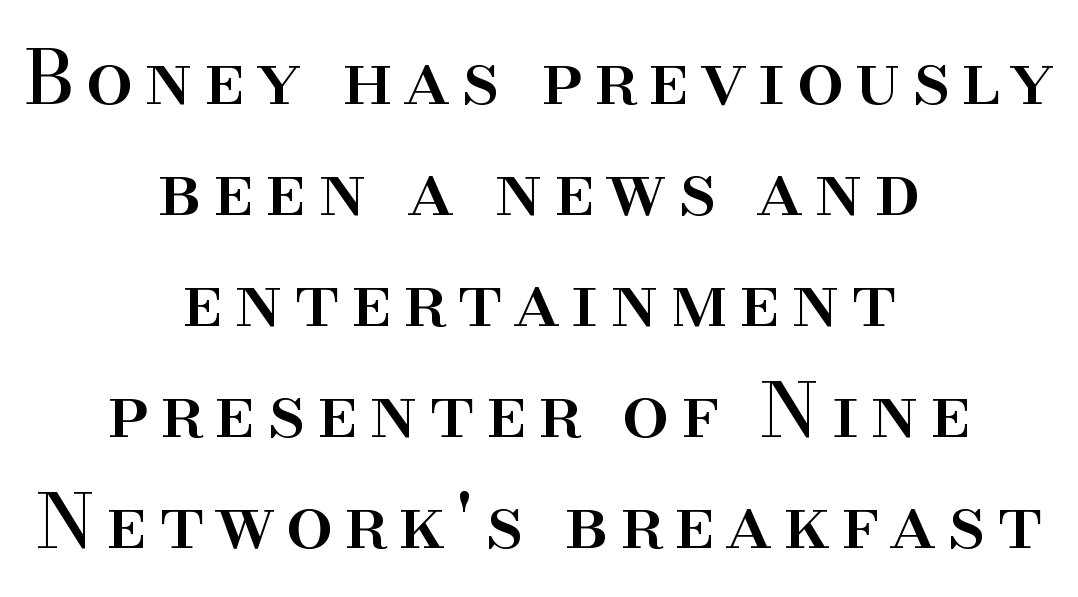
Q: Is the text italic (slanted)? A: No, it is upright.
Q: Is the typeface a serif or a sans-serif typeface? A: Serif.
Q: Is the text underlined? A: No.
Q: How is the paragraph aligned? A: Centered.
Q: Is the spacing between lines tight, normal or loose? A: Normal.
Q: Width (condensed, normal, or wide)? A: Normal.
Q: Stroke contrast? A: High.
Q: x-height? A: Small.
Q: Monospaced? A: No.
